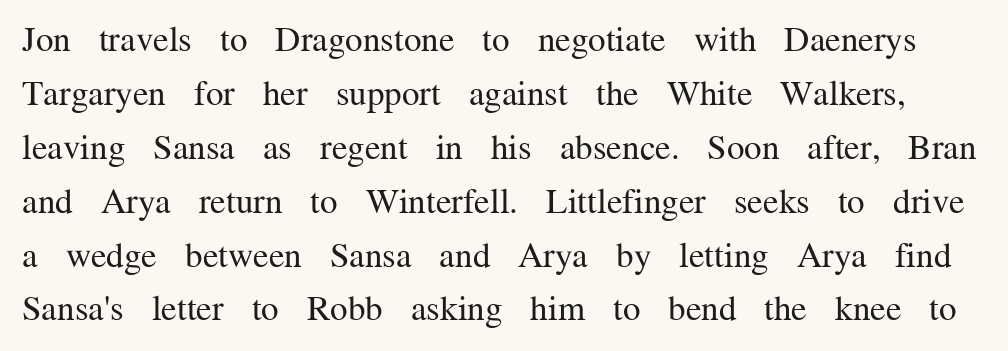
Descenders hang freely into open space. Rendered with straight, roman letterforms. The passage shown is not bold in any degree. The horizontal fit of the characters is conventional and even. Small tapered or slab feet sit at the stroke ends, so this counts as serif. Students, observe: this is what conventionally led text looks like.
